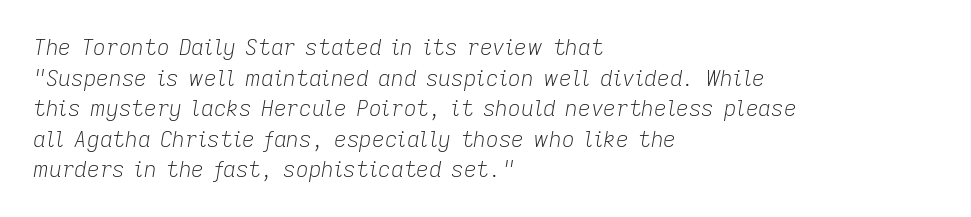
Q: Is the text bold? A: No.
Q: Is the text italic (slanted)? A: Yes, it leans right by about 9 degrees.
Q: Is the text underlined? A: No.
Q: How is the paragraph aligned? A: Left-aligned.
Q: Is the spacing between letters normal or unusually wide? A: Normal.
Q: Is the spacing between lines tight, normal or loose? A: Normal.
